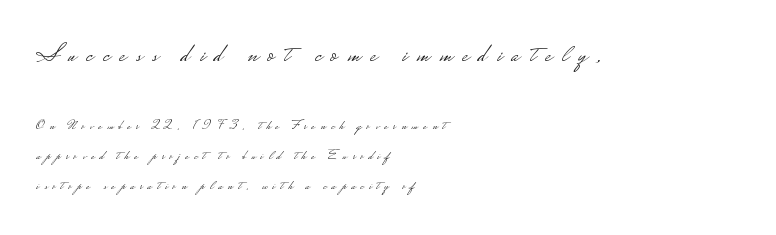
If you squint, the top block still reads clearly — it's the larger of the two. Each stroke keeps to a modest, everyday thickness or less. Words appear elongated and porous because spacing is wide.
